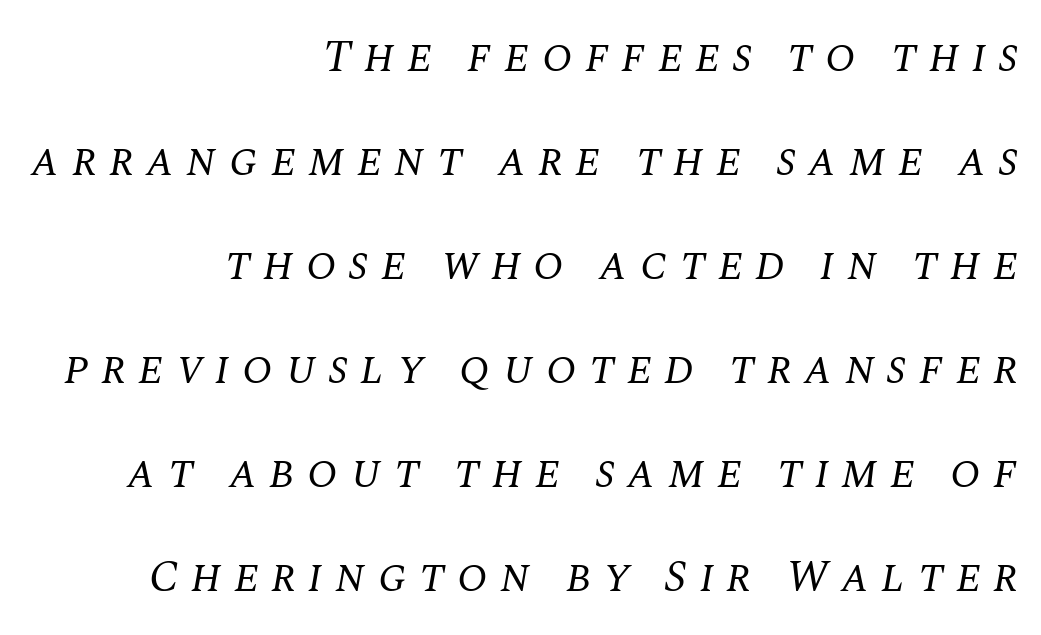
The glyphs look as if they've been sheared to an angle. The text was rendered using a seriffed face with decorative stroke endings. These lines are set flush right with a ragged left edge. Nothing heavy about these letters — not bold at all.
